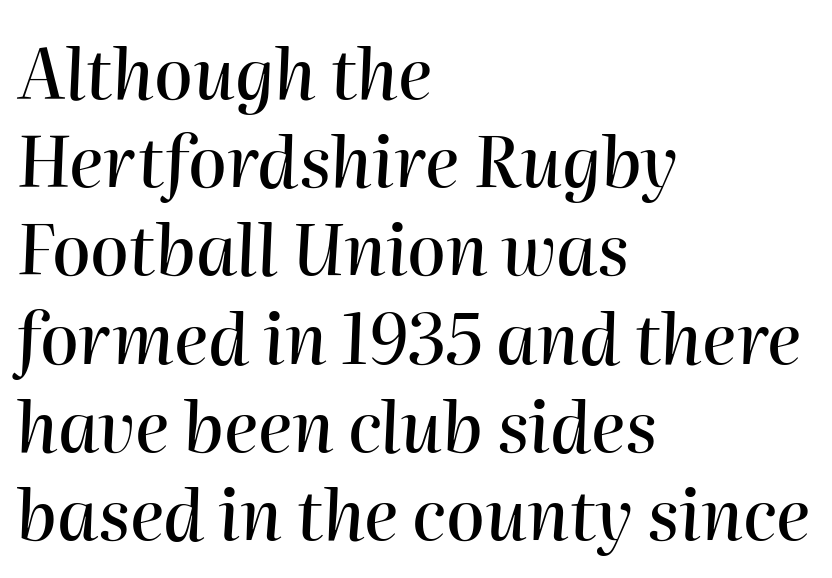
The image shows 70 px text type, italic (leaning right); set left-aligned, normal line spacing (1.26x), normal letter spacing, not underlined; high stroke contrast and a medium x-height.
